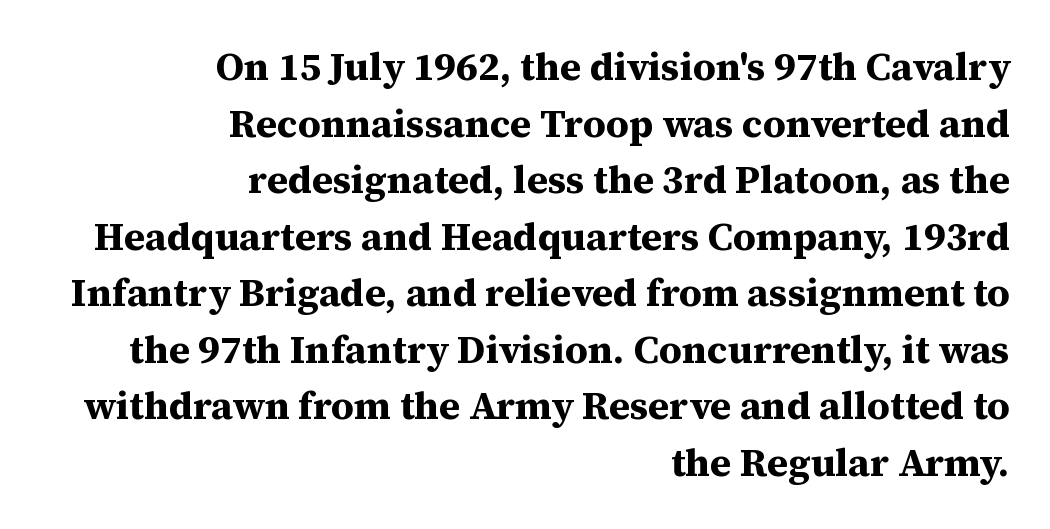
This sample is right-justified, so line beginnings fall wherever the words allow. Type without underlining. Notice how descenders clear the ascenders below comfortably — that's standard leading. Look at the tracking — it's just the regular setting, nothing added. The letters stand upright; this is a roman face. The typesetting leans heavy: a genuine bold.
